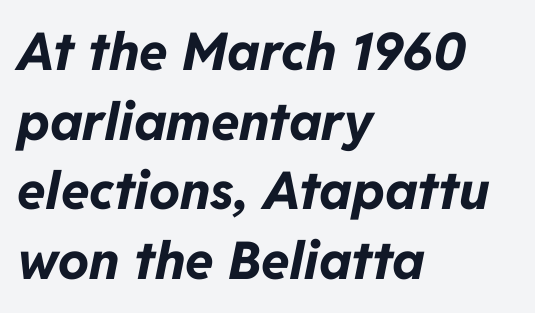
{"italic": "yes", "lean": "right", "slant_degrees": 11, "bold": "yes", "weight": "bold", "width": "normal", "stroke_contrast": "low", "x_height": "medium", "monospaced": "no", "underline": "no", "align": "left", "line_spacing": "normal", "line_spacing_ratio": 1.34, "letter_spacing": "normal", "letter_spacing_em": 0.0, "glyph_px": 52}
